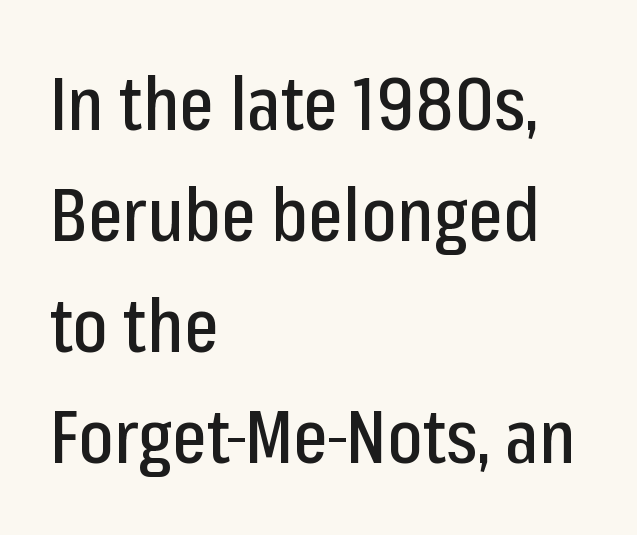
The area under the type is left untouched. Vertical strokes here are truly vertical. A typesetter would label this face a sans. Compared with typical body copy, the letter spacing here is the same. Spacing verdict: proportional, widths tailored to each character. The rows are spaced the way most documents space them.
